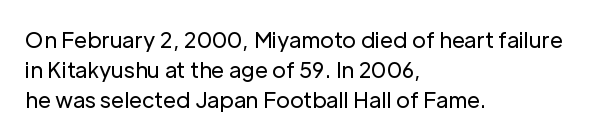
The image shows 21 px text type, upright; set left-aligned, normal line spacing (1.43x), normal letter spacing, not underlined.
